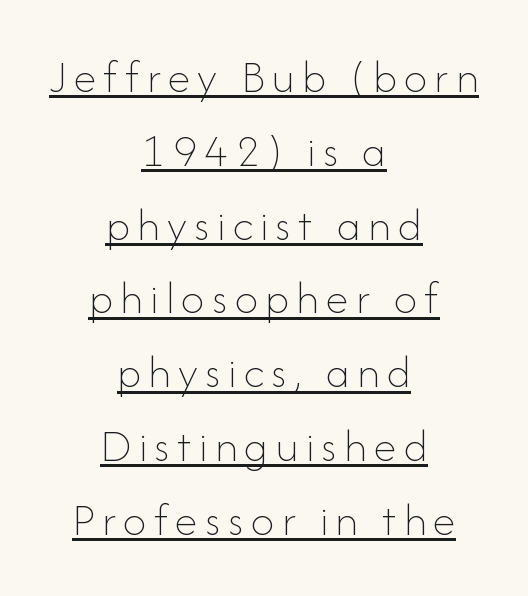
Q: Is the text bold? A: No.
Q: Is the text italic (slanted)? A: No, it is upright.
Q: Is the text underlined? A: Yes.
Q: How is the paragraph aligned? A: Centered.
Q: Is the spacing between lines tight, normal or loose? A: Normal.
Q: Width (condensed, normal, or wide)? A: Normal.
Q: Stroke contrast? A: Low.
Q: x-height? A: Small.
Q: Monospaced? A: No.
